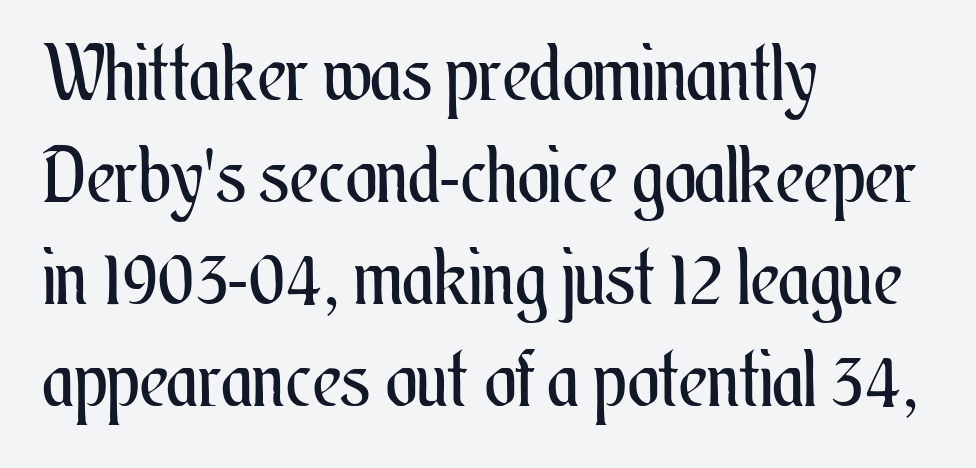
{"italic": "no", "bold": "no", "weight": "regular", "width": "condensed", "stroke_contrast": "medium", "x_height": "small", "monospaced": "no", "underline": "no", "align": "left", "line_spacing": "normal", "line_spacing_ratio": 1.34, "letter_spacing": "normal", "letter_spacing_em": 0.0, "glyph_px": 76}
